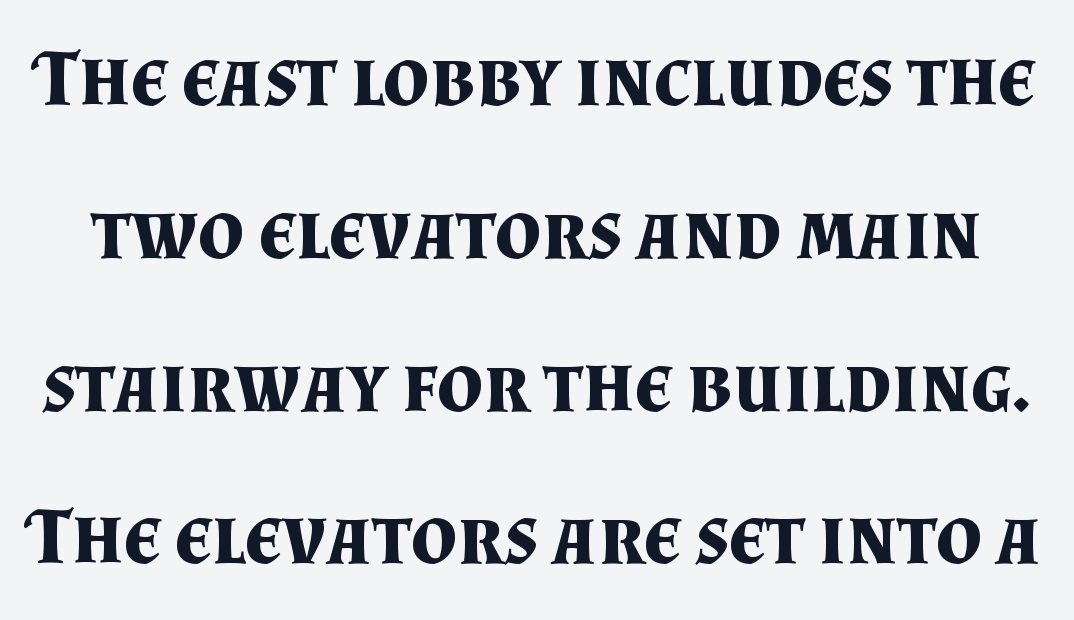
Q: Is the text bold? A: Yes.
Q: Is the text italic (slanted)? A: No, it is upright.
Q: Is the typeface a serif or a sans-serif typeface? A: Serif.
Q: Is the text underlined? A: No.
Q: Is the spacing between letters normal or unusually wide? A: Normal.
Q: Is the spacing between lines tight, normal or loose? A: Loose.
Q: Width (condensed, normal, or wide)? A: Normal.
Q: Stroke contrast? A: Medium.
Q: x-height? A: Small.
Q: Monospaced? A: No.
